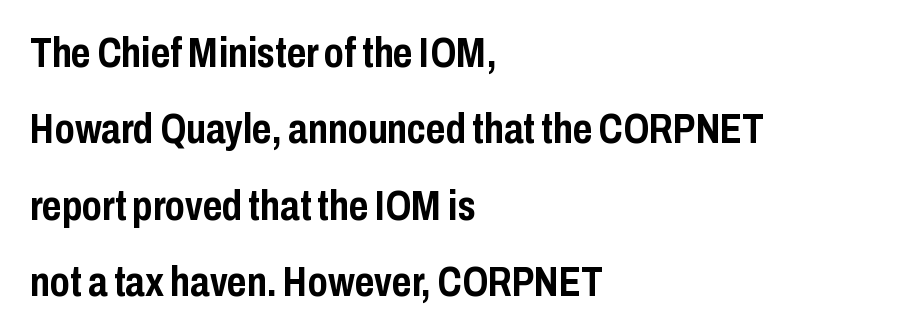
Q: Is the text bold? A: Yes.
Q: Is the text italic (slanted)? A: No, it is upright.
Q: Is the typeface a serif or a sans-serif typeface? A: Sans-serif.
Q: Is the text underlined? A: No.
Q: How is the paragraph aligned? A: Left-aligned.
Q: Is the spacing between letters normal or unusually wide? A: Normal.
Q: Width (condensed, normal, or wide)? A: Condensed.
Q: Stroke contrast? A: Low.
Q: x-height? A: Medium.
Q: Monospaced? A: No.
